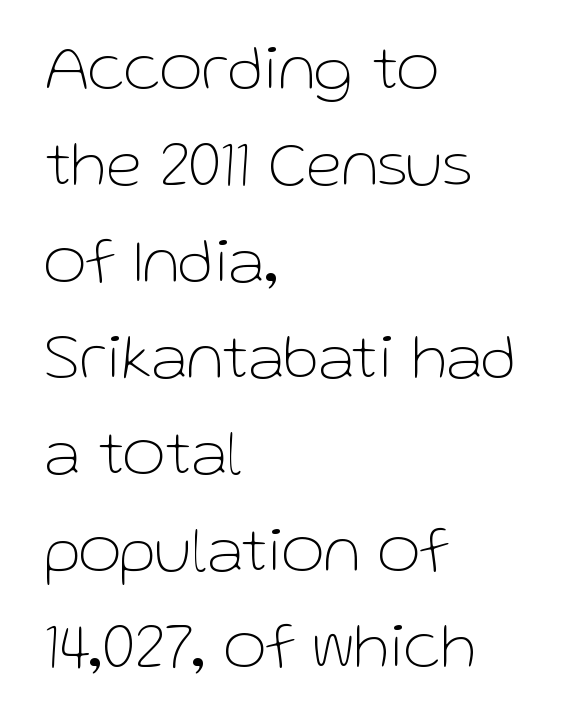
{"serif": "no", "italic": "no", "bold": "no", "weight": "thin", "width": "normal", "stroke_contrast": "low", "x_height": "medium", "monospaced": "no", "underline": "no", "align": "left", "line_spacing": "normal", "line_spacing_ratio": 1.46, "letter_spacing": "normal", "letter_spacing_em": 0.0, "glyph_px": 66}
